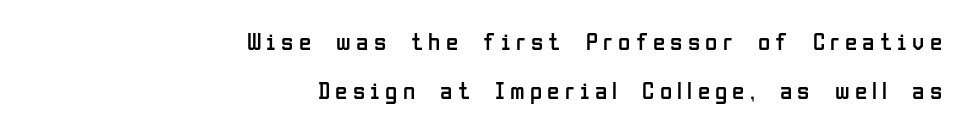
{"italic": "no", "bold": "no", "underline": "no", "align": "right", "line_spacing": "loose", "line_spacing_ratio": 1.97, "letter_spacing": "wide", "letter_spacing_em": 0.21, "glyph_px": 25}
